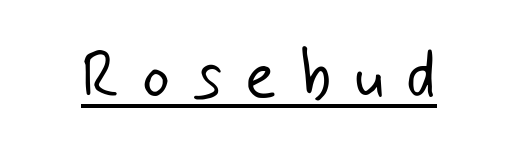
{"serif": "no", "bold": "no", "weight": "light", "width": "normal", "stroke_contrast": "low", "x_height": "small", "monospaced": "no", "underline": "yes", "letter_spacing": "wide", "letter_spacing_em": 0.34, "glyph_px": 66}
